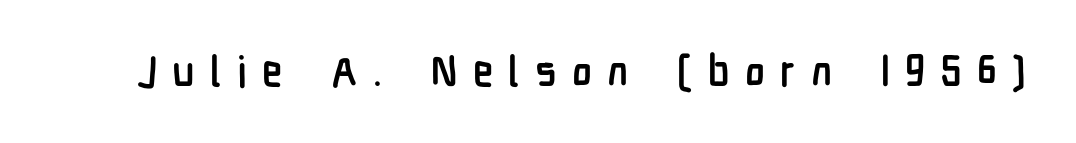
Each letter keeps its own natural width here, so spacing adapts to shape. Weight: bold. To sum up the face: it is a sans, with no serifs. Someone cranked the tracking dial way up on this one. Posture: straight, roman, zero tilt. Check the space under the baseline: it is left empty.
